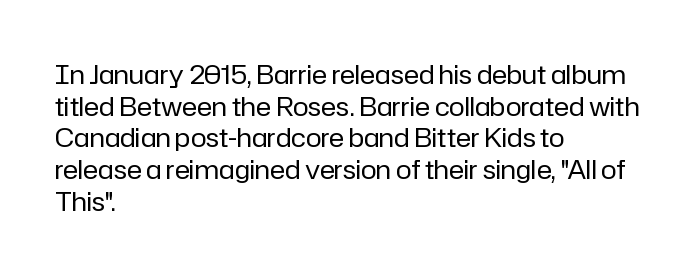
The image shows 26 px text type, upright; set left-aligned, line spacing 1.22x, normal letter spacing, not underlined.
